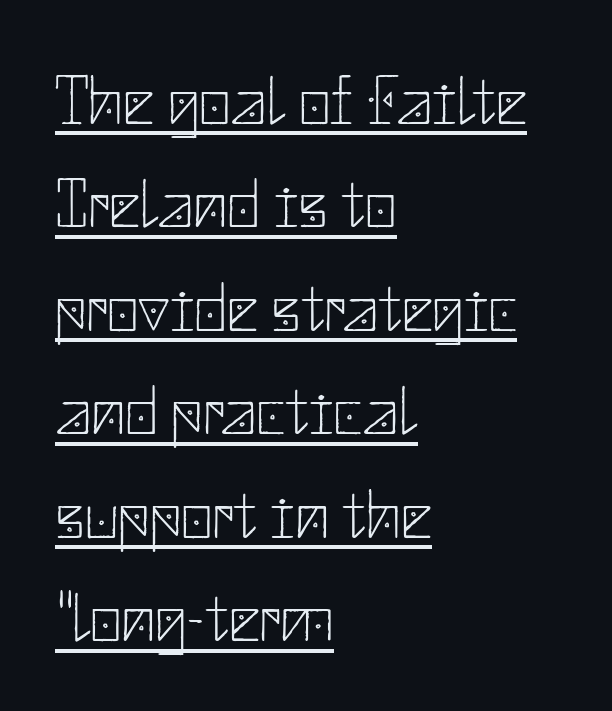
The image shows 69 px thin sans-serif type, upright; set left-aligned, normal line spacing (1.5x), normal letter spacing, underlined; low stroke contrast and a small x-height.
